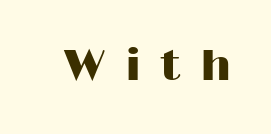
The image shows 43 px wide sans-serif type, upright; set unusually wide letter spacing (+0.45 em), not underlined; high stroke contrast and a medium x-height.
